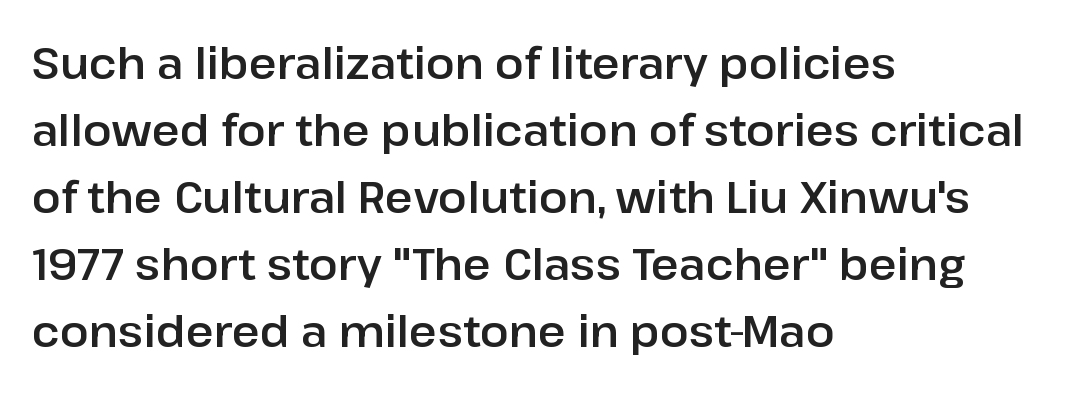
You can tell from the bare stems that sans-serif type was used. A normal amount of white space separates one row of letters from the next. Note the varied advance widths — an 'i' is clearly narrower than an 'm'. Spacing between characters is what you'd get straight out of the box.
